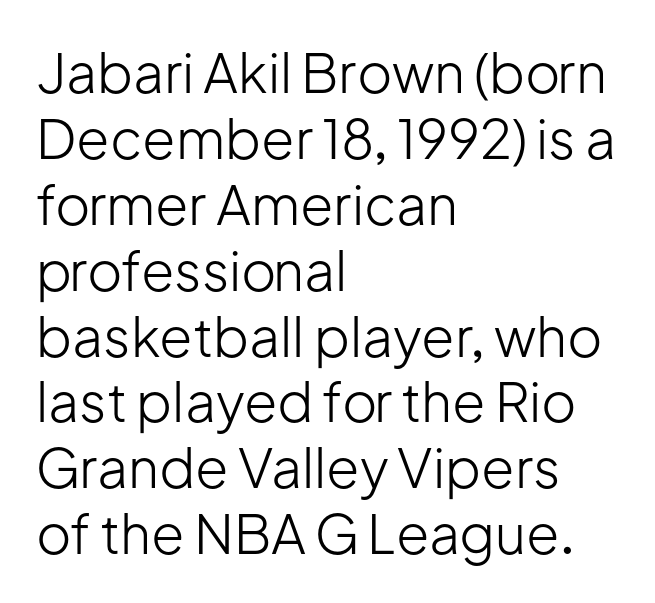
The zone under the glyphs is completely vacant. Posture: straight, roman, zero tilt. Nothing unusual about the tracking: characters are spaced as the font intends. A typesetter would call this proportional, since set widths differ per character. Check where the strokes stop: nothing finishes them off — pure sans. Nothing heavy about these letters — not bold at all.
